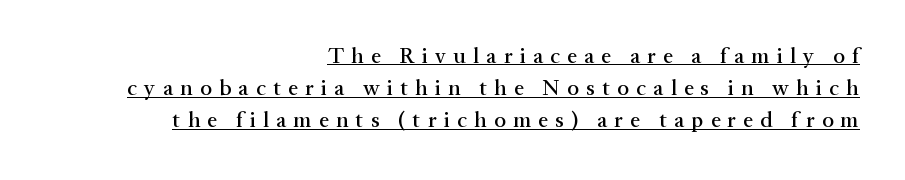
Q: Is the text italic (slanted)? A: No, it is upright.
Q: Is the text underlined? A: Yes.
Q: How is the paragraph aligned? A: Right-aligned.
Q: Is the spacing between letters normal or unusually wide? A: Unusually wide.
Q: Is the spacing between lines tight, normal or loose? A: Normal.
